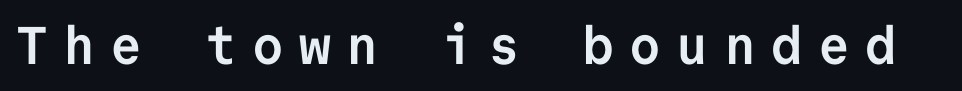
The image shows 53 px semibold sans-serif type, upright, monospaced; set unusually wide letter spacing (+0.29 em), not underlined; low stroke contrast and a medium x-height.
